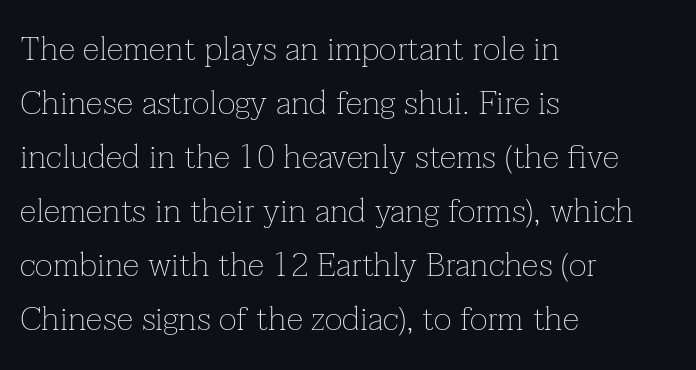
Q: Is the text bold? A: No.
Q: Is the text italic (slanted)? A: No, it is upright.
Q: Is the typeface a serif or a sans-serif typeface? A: Serif.
Q: Is the text underlined? A: No.
Q: How is the paragraph aligned? A: Left-aligned.
Q: Is the spacing between letters normal or unusually wide? A: Normal.
Q: Is the spacing between lines tight, normal or loose? A: Normal.
Q: Width (condensed, normal, or wide)? A: Normal.
Q: Stroke contrast? A: Low.
Q: x-height? A: Medium.
Q: Monospaced? A: No.
